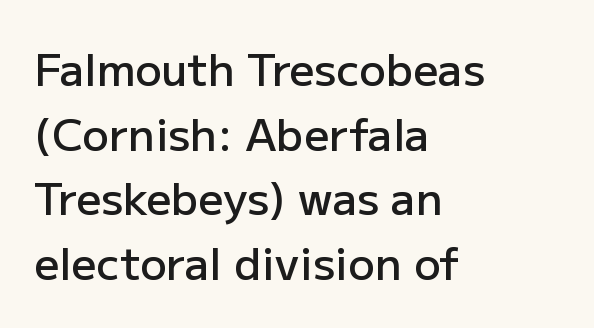
Layout note: lines flush left. Descender tails drop into unmarked territory. Normally led — the rows are evenly, conventionally spaced. Nobody touched the tracking dial on this one. Character widths vary here, with narrow letters taking less room than wide ones. Students, this is semibold: more ink than regular, less than bold.
